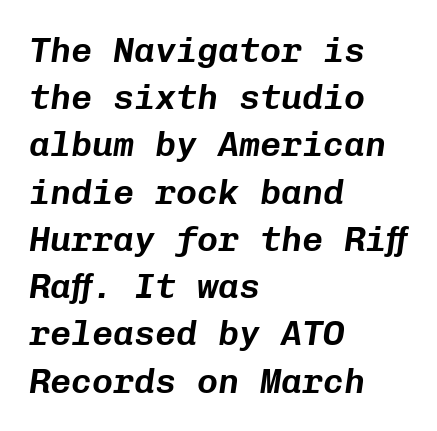
The image shows 35 px text type, italic (leaning right), monospaced; set left-aligned, normal line spacing (1.35x), normal letter spacing, not underlined; low stroke contrast and a medium x-height.
